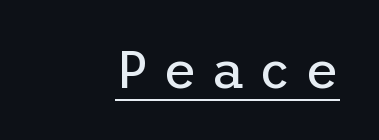
{"serif": "no", "italic": "no", "bold": "no", "weight": "regular", "width": "normal", "stroke_contrast": "low", "x_height": "medium", "underline": "yes", "align": "right", "letter_spacing": "wide", "letter_spacing_em": 0.26, "glyph_px": 52}
